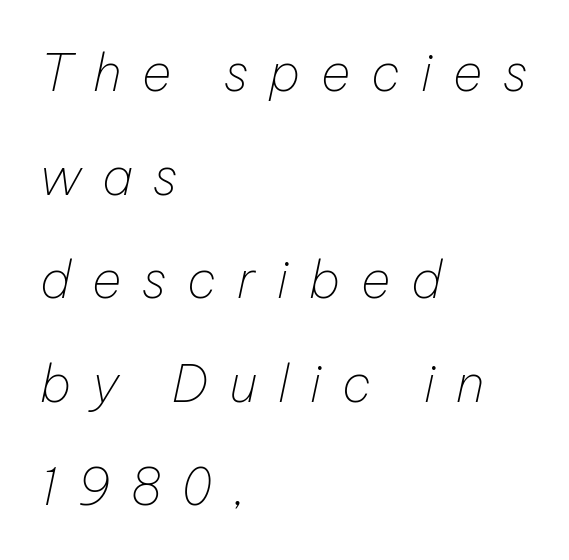
The image shows 51 px thin type, italic (leaning right); set left-aligned, loose line spacing (2.03x), unusually wide letter spacing (+0.41 em), not underlined; low stroke contrast and a medium x-height.
